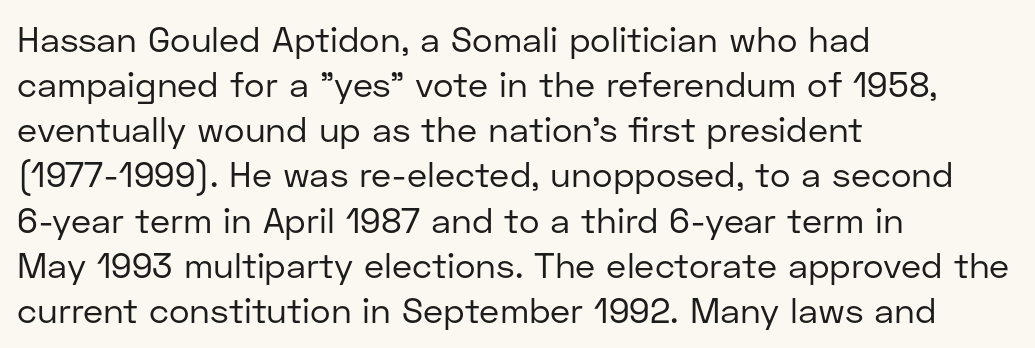
The foot of each line stays bare and open. Note the varied advance widths — an 'i' is clearly narrower than an 'm'. No chunkiness to these letters — they're not bold. Compared with typical paragraphs, the rows here are spaced about the same. Nothing sits at the stroke ends, so this counts as sans-serif.
